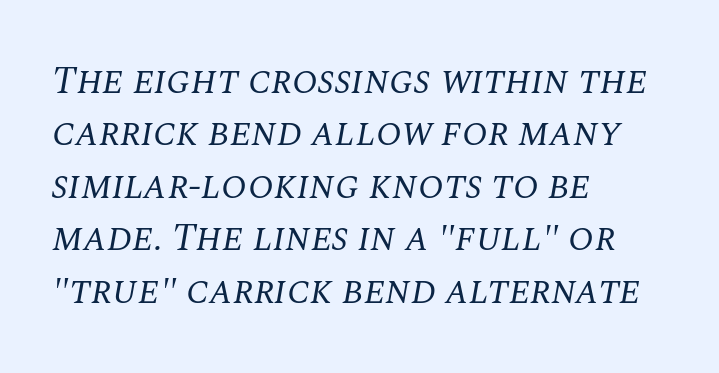
The image shows 38 px regular-weight serif type, italic (leaning right); set left-aligned, normal line spacing (1.38x), normal letter spacing, not underlined; medium stroke contrast and a large x-height.
